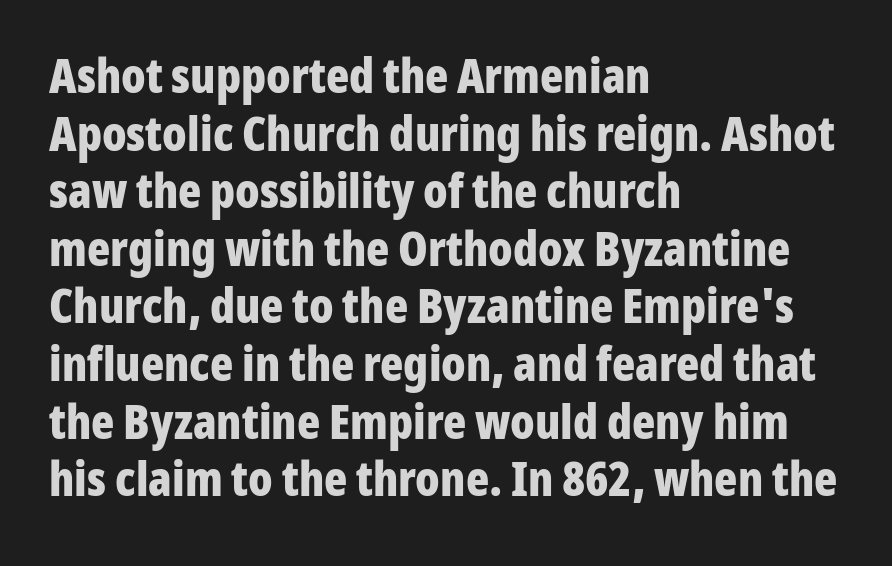
The image shows 48 px bold, condensed sans-serif type, upright; set left-aligned, line spacing 1.2x, normal letter spacing, not underlined; low stroke contrast and a medium x-height.
